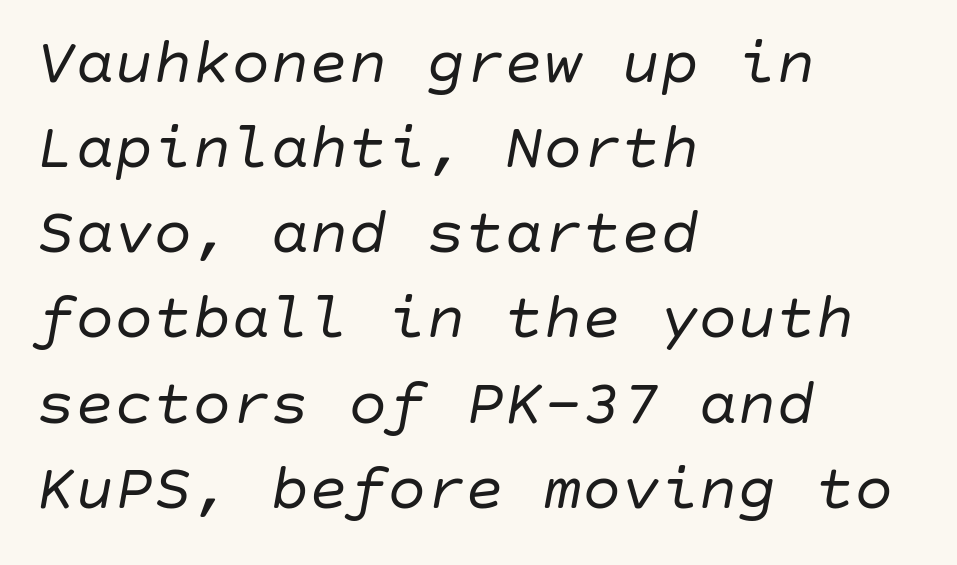
The image shows 65 px regular-weight type, italic (leaning right); set left-aligned, normal line spacing (1.31x), normal letter spacing, not underlined; low stroke contrast and a large x-height.
